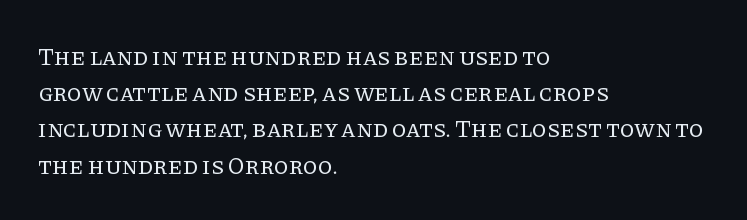
Q: Is the text bold? A: No.
Q: Is the text italic (slanted)? A: No, it is upright.
Q: Is the text underlined? A: No.
Q: How is the paragraph aligned? A: Left-aligned.
Q: Is the spacing between letters normal or unusually wide? A: Normal.
Q: Is the spacing between lines tight, normal or loose? A: Normal.
